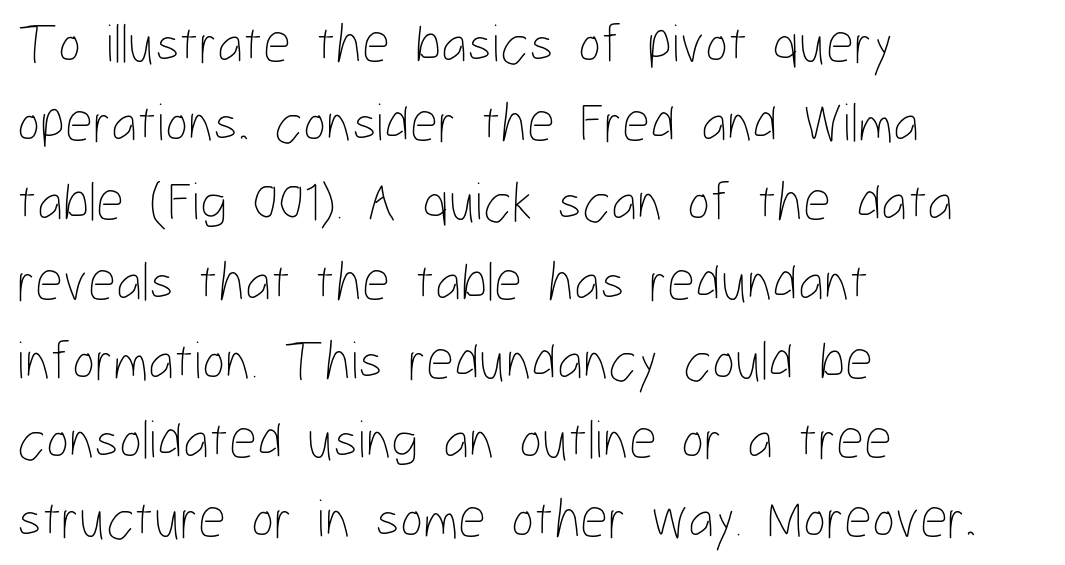
The image shows 55 px thin, condensed type, upright; set left-aligned, normal line spacing (1.44x), normal letter spacing, not underlined; low stroke contrast and a medium x-height.
